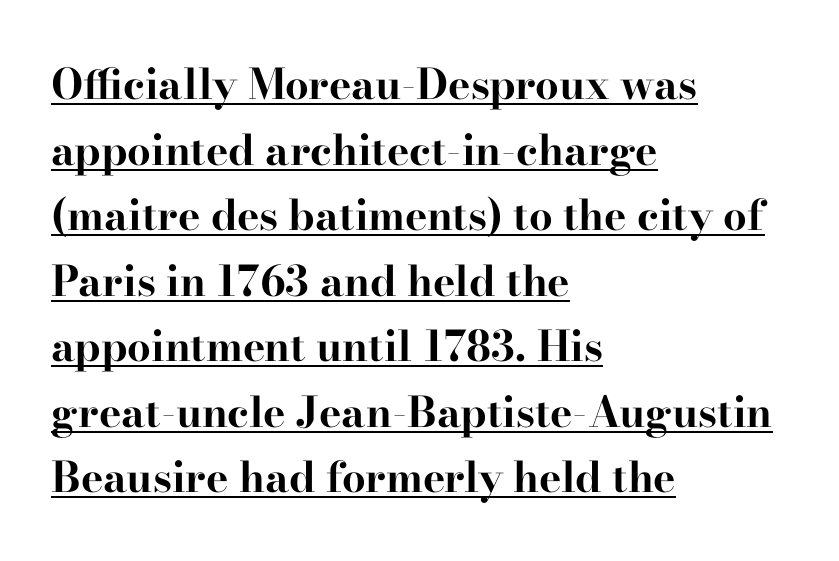
Q: Is the text bold? A: Yes.
Q: Is the text italic (slanted)? A: No, it is upright.
Q: Is the typeface a serif or a sans-serif typeface? A: Serif.
Q: Is the text underlined? A: Yes.
Q: How is the paragraph aligned? A: Left-aligned.
Q: Is the spacing between letters normal or unusually wide? A: Normal.
Q: Is the spacing between lines tight, normal or loose? A: Normal.
Q: Width (condensed, normal, or wide)? A: Wide.
Q: Stroke contrast? A: High.
Q: x-height? A: Small.
Q: Monospaced? A: No.
